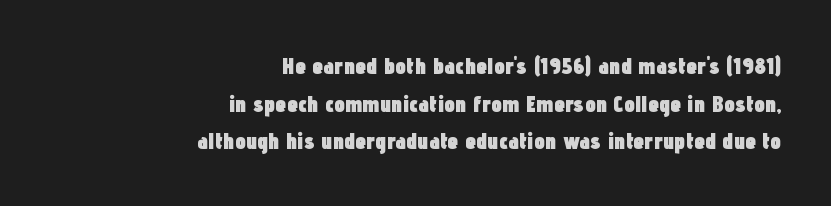
{"italic": "no", "bold": "yes", "underline": "no", "align": "right", "line_spacing": "normal", "line_spacing_ratio": 1.57, "letter_spacing": "normal", "letter_spacing_em": 0.0, "glyph_px": 24}
